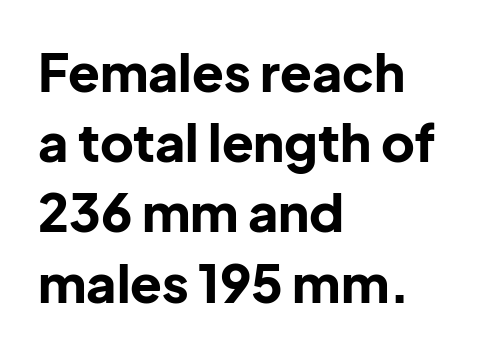
{"serif": "no", "italic": "no", "bold": "yes", "weight": "bold", "width": "normal", "stroke_contrast": "low", "x_height": "medium", "monospaced": "no", "underline": "no", "align": "left", "line_spacing": "normal", "line_spacing_ratio": 1.35, "letter_spacing": "normal", "letter_spacing_em": 0.0, "glyph_px": 52}
